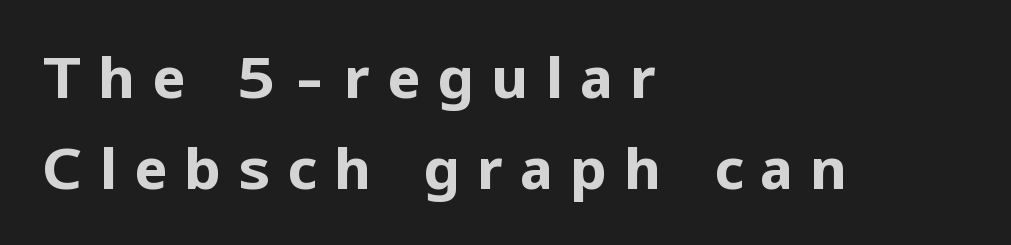
Q: Is the text bold? A: Yes.
Q: Is the text italic (slanted)? A: No, it is upright.
Q: Is the typeface a serif or a sans-serif typeface? A: Sans-serif.
Q: Is the text underlined? A: No.
Q: How is the paragraph aligned? A: Left-aligned.
Q: Is the spacing between letters normal or unusually wide? A: Unusually wide.
Q: Is the spacing between lines tight, normal or loose? A: Normal.
Q: Width (condensed, normal, or wide)? A: Normal.
Q: Stroke contrast? A: Low.
Q: x-height? A: Medium.
Q: Monospaced? A: No.
